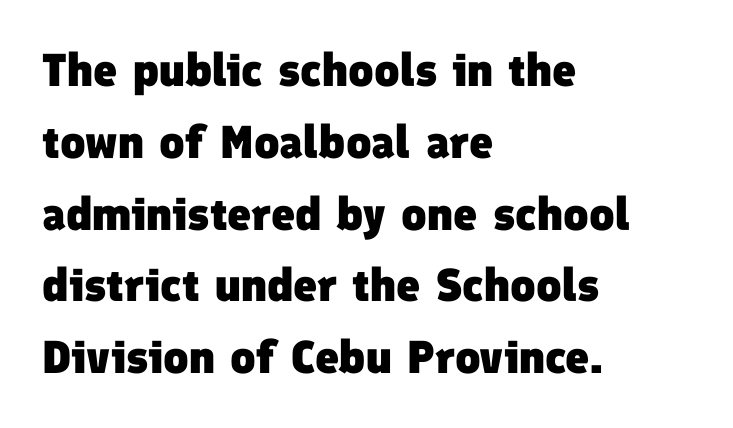
Q: Is the text bold? A: Yes.
Q: Is the typeface a serif or a sans-serif typeface? A: Sans-serif.
Q: Is the text underlined? A: No.
Q: How is the paragraph aligned? A: Left-aligned.
Q: Is the spacing between letters normal or unusually wide? A: Normal.
Q: Is the spacing between lines tight, normal or loose? A: Normal.
Q: Width (condensed, normal, or wide)? A: Normal.
Q: Stroke contrast? A: Low.
Q: x-height? A: Medium.
Q: Monospaced? A: No.
